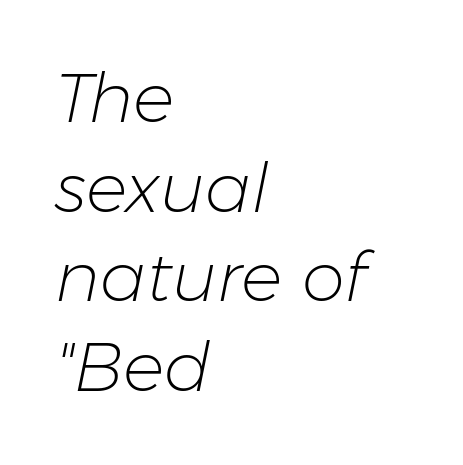
Summary of vertical rhythm: regular, with standard interline spacing. Alignment: flush left. This sample has the flowing, uneven cadence of proportional lettering. The space beneath each line is pristine and unruled. Slant detected: the letters are inclined. Weight: regular or lighter.
